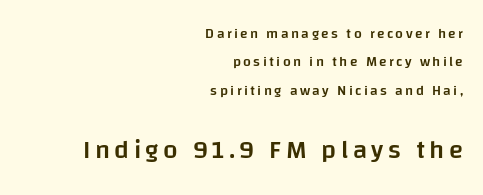
The font's upright variant was chosen for this text. A student would notice the bottom passage is typeset larger than what precedes it. These words are printed semibold, heavier than regular yet not bold. The lines in this sample share a right terminus and differ only in where they begin. The line-height multiplier appears high, well above default.
